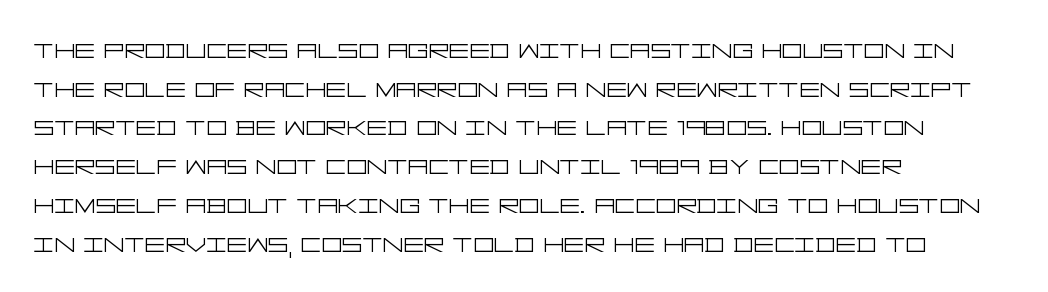
Q: Is the text bold? A: No.
Q: Is the text italic (slanted)? A: No, it is upright.
Q: Is the typeface a serif or a sans-serif typeface? A: Sans-serif.
Q: Is the text underlined? A: No.
Q: How is the paragraph aligned? A: Left-aligned.
Q: Is the spacing between letters normal or unusually wide? A: Normal.
Q: Width (condensed, normal, or wide)? A: Wide.
Q: Stroke contrast? A: Low.
Q: x-height? A: Large.
